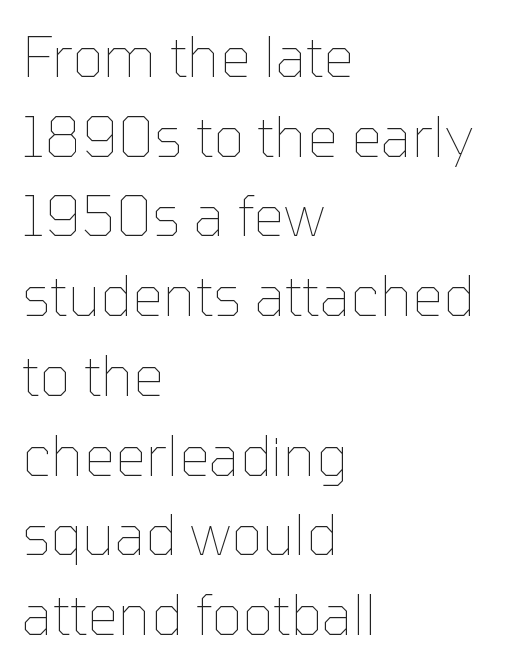
Q: Is the text bold? A: No.
Q: Is the text italic (slanted)? A: No, it is upright.
Q: Is the text underlined? A: No.
Q: How is the paragraph aligned? A: Left-aligned.
Q: Is the spacing between letters normal or unusually wide? A: Normal.
Q: Is the spacing between lines tight, normal or loose? A: Normal.
Q: Width (condensed, normal, or wide)? A: Normal.
Q: Stroke contrast? A: Low.
Q: x-height? A: Medium.
Q: Monospaced? A: No.
